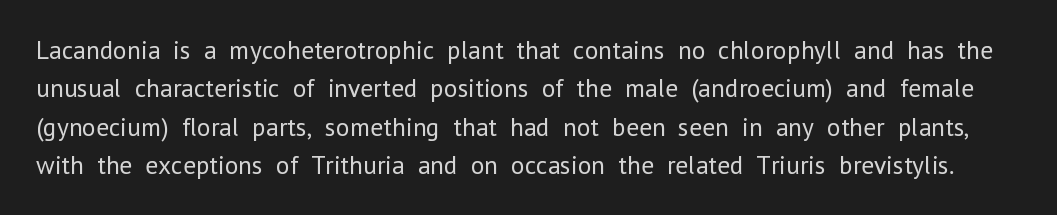
The image shows 26 px text type, upright; set normal line spacing (1.48x), normal letter spacing, not underlined.
